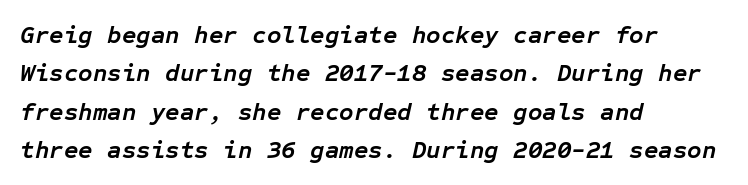
Q: Is the text bold? A: Yes.
Q: Is the text italic (slanted)? A: Yes, it leans right by about 12 degrees.
Q: Is the text underlined? A: No.
Q: How is the paragraph aligned? A: Left-aligned.
Q: Is the spacing between letters normal or unusually wide? A: Normal.
Q: Is the spacing between lines tight, normal or loose? A: Normal.
